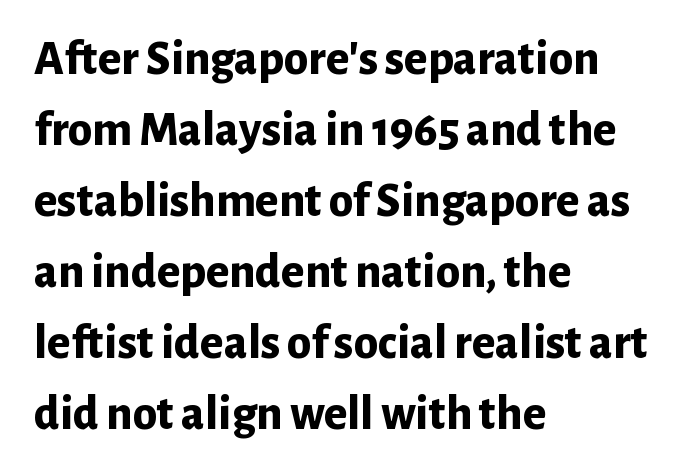
The baseline area is clear. Successive baselines arrive at the customary interval. How heavy is the stroke? Heavy — this is a bold. Is this a fixed-width face? No — the glyphs have proportional, varying widths.
